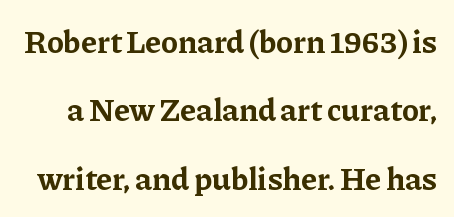
The image shows 32 px bold serif type, upright; set loose line spacing (2.14x), normal letter spacing, not underlined; low stroke contrast and a medium x-height.
